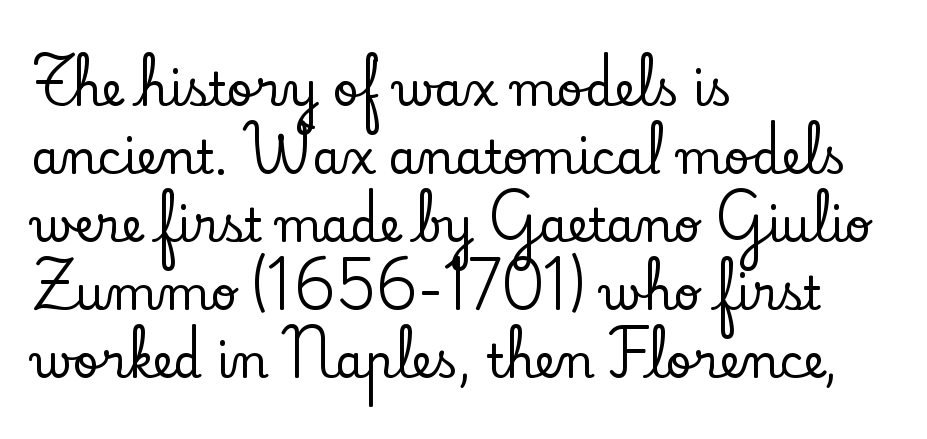
{"serif": "yes", "italic": "no", "width": "normal", "stroke_contrast": "low", "x_height": "small", "monospaced": "no", "underline": "no", "align": "left", "line_spacing": "normal", "line_spacing_ratio": 1.48, "letter_spacing": "normal", "letter_spacing_em": 0.0, "glyph_px": 46}
